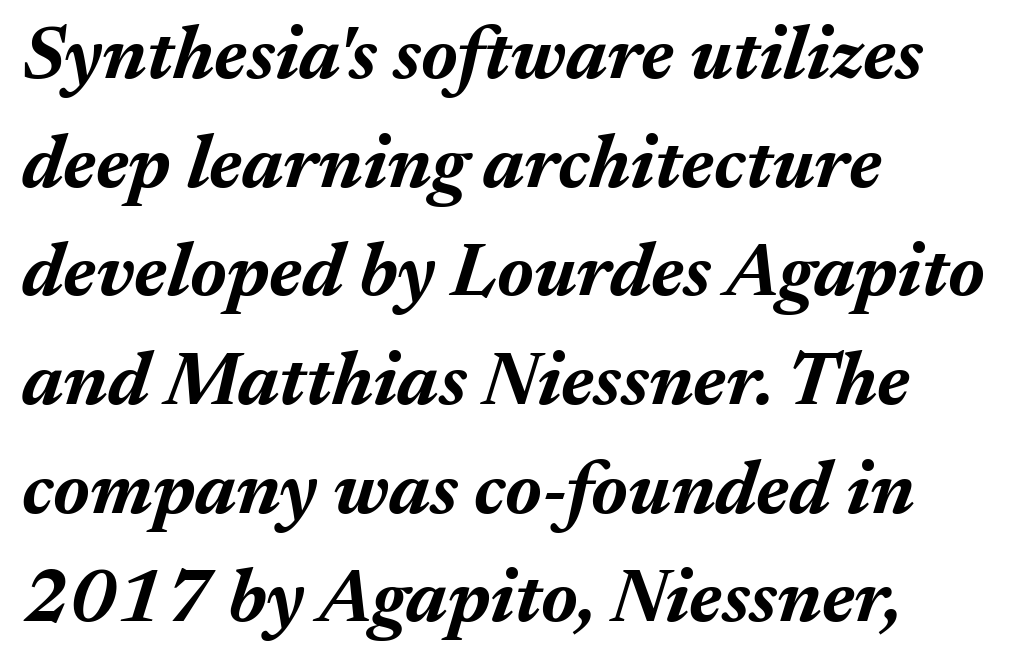
Q: Is the text bold? A: Yes.
Q: Is the text italic (slanted)? A: Yes, it leans right by about 17 degrees.
Q: Is the text underlined? A: No.
Q: How is the paragraph aligned? A: Left-aligned.
Q: Is the spacing between letters normal or unusually wide? A: Normal.
Q: Is the spacing between lines tight, normal or loose? A: Normal.
Q: Width (condensed, normal, or wide)? A: Normal.
Q: Stroke contrast? A: Medium.
Q: x-height? A: Medium.
Q: Monospaced? A: No.
